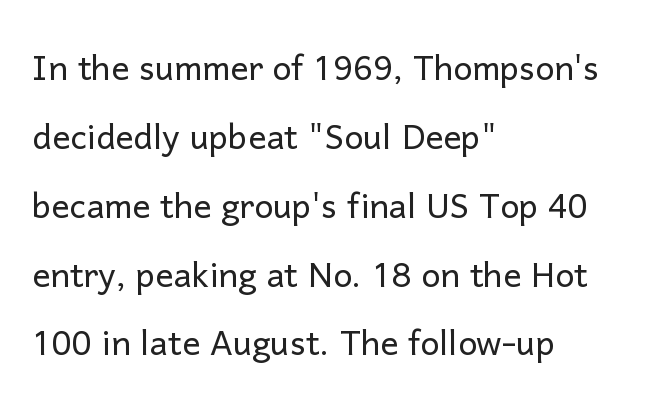
Q: Is the text bold? A: No.
Q: Is the text italic (slanted)? A: No, it is upright.
Q: Is the typeface a serif or a sans-serif typeface? A: Sans-serif.
Q: Is the text underlined? A: No.
Q: How is the paragraph aligned? A: Left-aligned.
Q: Is the spacing between letters normal or unusually wide? A: Normal.
Q: Is the spacing between lines tight, normal or loose? A: Normal.
Q: Width (condensed, normal, or wide)? A: Normal.
Q: Stroke contrast? A: Low.
Q: x-height? A: Medium.
Q: Monospaced? A: No.
